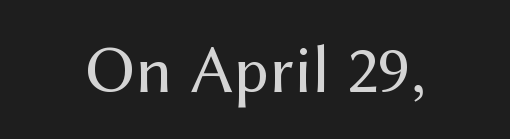
The image shows 69 px regular-weight sans-serif type, upright; set normal letter spacing, not underlined; medium stroke contrast and a medium x-height.
